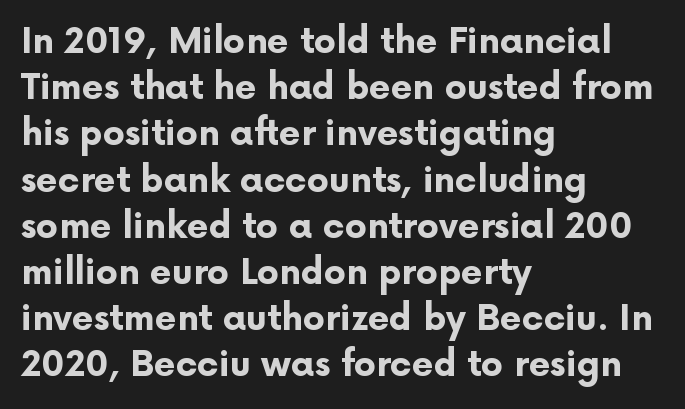
In CSS terms this would be text-align: left. The face used here is proportionally spaced, like ordinary book or web type. Nobody touched the tracking dial on this one. Summary of vertical rhythm: regular, with standard interline spacing. The font family rendered here belongs to the sans-serif group. What weight is shown? A full bold with thick strokes.
